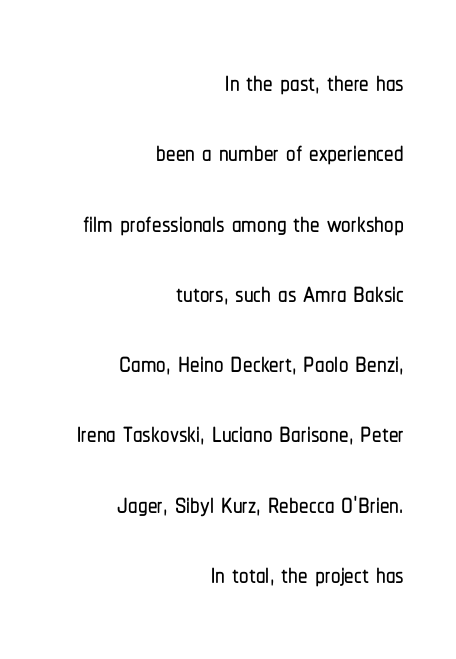
{"serif": "no", "italic": "no", "width": "condensed", "stroke_contrast": "low", "x_height": "medium", "monospaced": "no", "underline": "no", "align": "right", "line_spacing_ratio": 1.85, "letter_spacing": "normal", "letter_spacing_em": 0.0, "glyph_px": 38}
